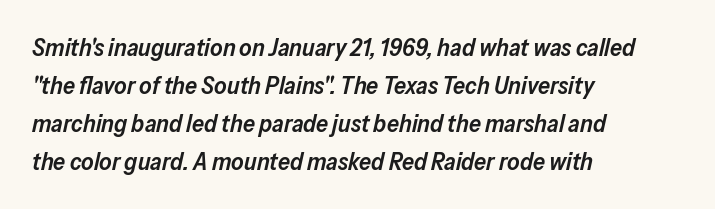
Q: Is the text bold? A: Semi-bold.
Q: Is the text italic (slanted)? A: Yes, it leans right by about 13 degrees.
Q: Is the text underlined? A: No.
Q: How is the paragraph aligned? A: Left-aligned.
Q: Is the spacing between letters normal or unusually wide? A: Normal.
Q: Is the spacing between lines tight, normal or loose? A: Normal.
